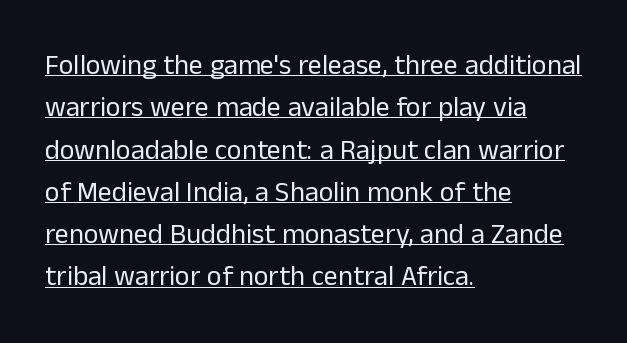
The image shows 28 px regular-weight sans-serif type, upright; set left-aligned, normal line spacing (1.51x), normal letter spacing, underlined; low stroke contrast and a medium x-height.
